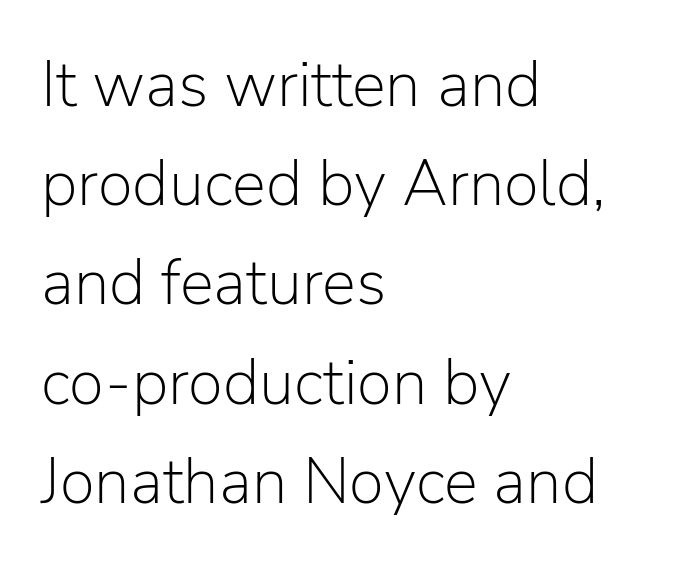
Letters have the restrained weight of plain body copy at most. Caption: standard tracking, unaltered. Underline: absent. Grotesque or geometric, the face here clearly has no serifs. Each letter keeps its own natural width here, so spacing adapts to shape.
